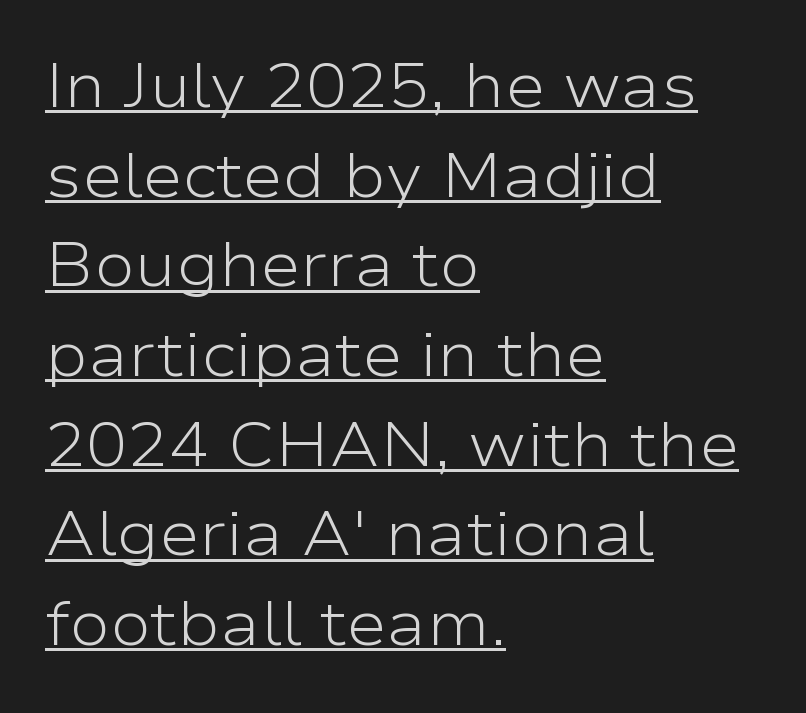
Q: Is the text bold? A: No.
Q: Is the text italic (slanted)? A: No, it is upright.
Q: Is the typeface a serif or a sans-serif typeface? A: Sans-serif.
Q: Is the text underlined? A: Yes.
Q: How is the paragraph aligned? A: Left-aligned.
Q: Is the spacing between letters normal or unusually wide? A: Normal.
Q: Is the spacing between lines tight, normal or loose? A: Normal.
Q: Width (condensed, normal, or wide)? A: Wide.
Q: Stroke contrast? A: Low.
Q: x-height? A: Medium.
Q: Monospaced? A: No.
